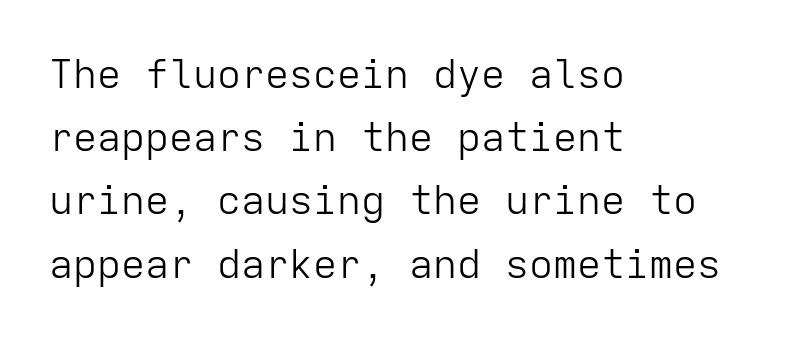
{"serif": "no", "italic": "no", "bold": "no", "weight": "light", "width": "normal", "stroke_contrast": "low", "x_height": "medium", "monospaced": "yes", "underline": "no", "align": "left", "line_spacing": "normal", "line_spacing_ratio": 1.58, "letter_spacing": "normal", "letter_spacing_em": 0.0, "glyph_px": 40}
